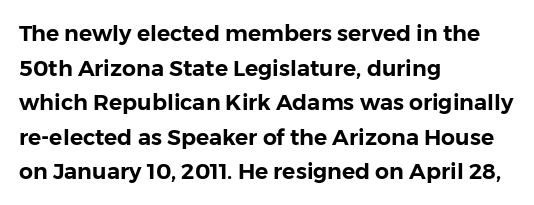
Q: Is the text italic (slanted)? A: No, it is upright.
Q: Is the text underlined? A: No.
Q: How is the paragraph aligned? A: Left-aligned.
Q: Is the spacing between letters normal or unusually wide? A: Normal.
Q: Is the spacing between lines tight, normal or loose? A: Normal.
